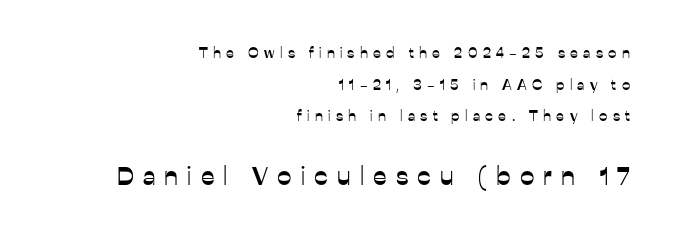
In this sample the second text group is rendered at the bigger scale. If you drew a line through each stem, it would be perfectly vertical. Compared with a flush-left layout, this one pins lines to the opposite, right side. Words float on clear page, feet unadorned.
